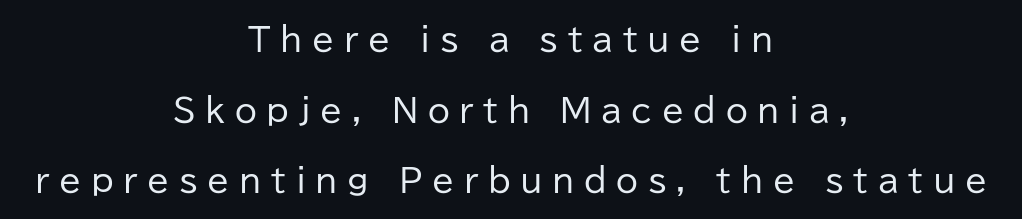
The image shows 32 px regular-weight sans-serif type, upright; set centered, loose line spacing (2.21x), unusually wide letter spacing (+0.3 em), not underlined; low stroke contrast and a medium x-height.
